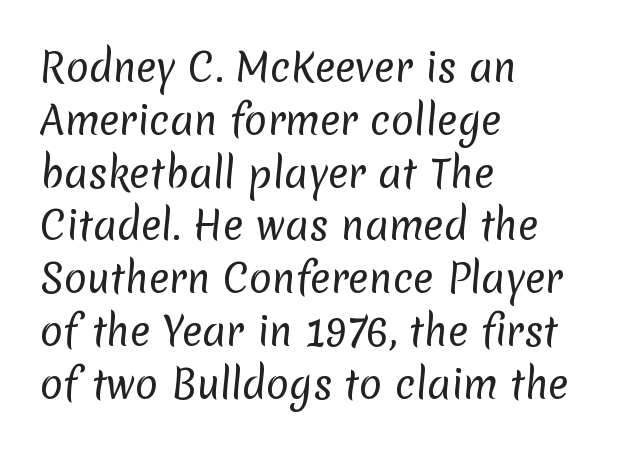
{"serif": "no", "bold": "no", "weight": "regular", "width": "normal", "stroke_contrast": "low", "x_height": "medium", "monospaced": "no", "underline": "no", "align": "left", "line_spacing": "normal", "line_spacing_ratio": 1.39, "letter_spacing": "normal", "letter_spacing_em": 0.0, "glyph_px": 38}
